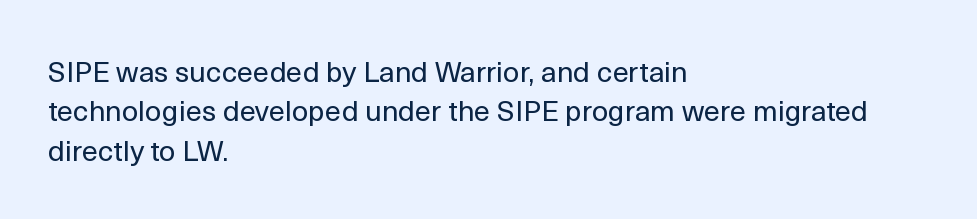
The image shows 29 px regular-weight sans-serif type, upright; set left-aligned, normal line spacing (1.36x), normal letter spacing, not underlined; a medium x-height.
